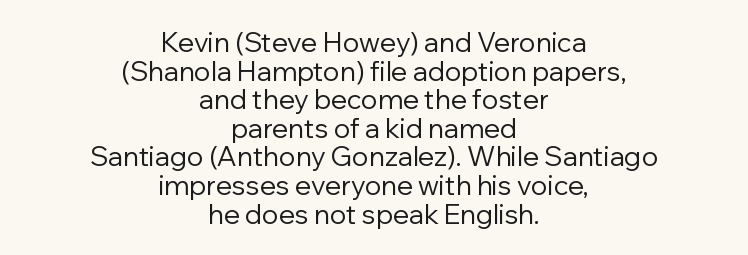
Plain, unruled lines of type. Heft: none added — not bold. Does the lettering tilt? It doesn't — this is upright. Each line is balanced around a shared central axis. The passage shown has conventional tracking throughout. The lines are packed closely together with very little leading.
